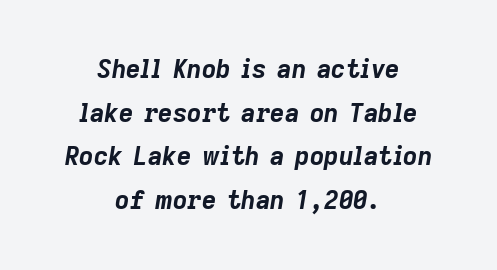
The space directly below the letters is spotless. Tracking value appears to be zero — textbook default spacing. A dark, heavy texture on the line: the type is bold. Is the type slanted? Yes — the strokes lean at a clear angle.
